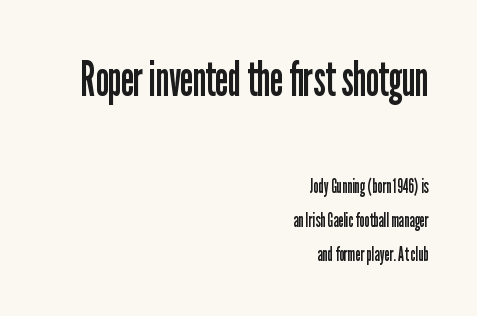
The image shows 48 px regular-weight, condensed sans-serif type, upright; set right-aligned, line spacing 1.8x, normal letter spacing, not underlined; the first (top) block is 2.53x larger; low stroke contrast and a medium x-height.
